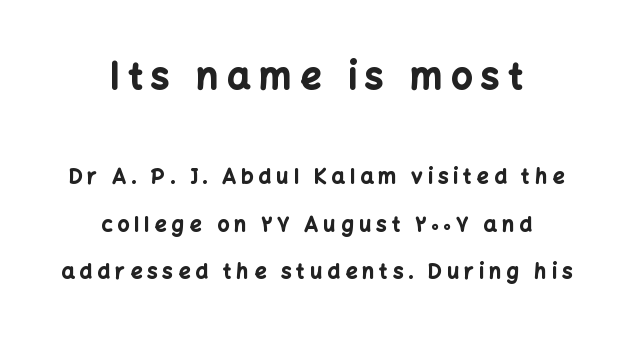
The image shows 37 px bold sans-serif type, upright; set centered, loose line spacing (2.24x), unusually wide letter spacing (+0.24 em), not underlined; the first (top) block is 1.76x larger; low stroke contrast and a medium x-height.
